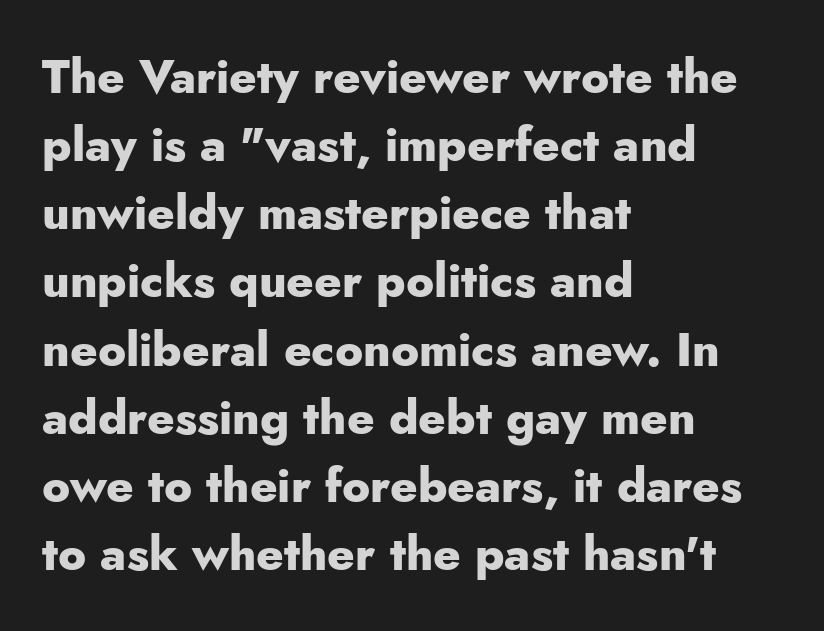
Q: Is the text bold? A: Yes.
Q: Is the text italic (slanted)? A: No, it is upright.
Q: Is the typeface a serif or a sans-serif typeface? A: Sans-serif.
Q: Is the text underlined? A: No.
Q: How is the paragraph aligned? A: Left-aligned.
Q: Is the spacing between letters normal or unusually wide? A: Normal.
Q: Is the spacing between lines tight, normal or loose? A: Normal.
Q: Width (condensed, normal, or wide)? A: Normal.
Q: Stroke contrast? A: Low.
Q: x-height? A: Small.
Q: Monospaced? A: No.
